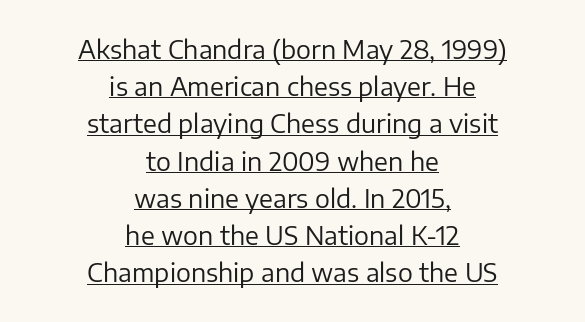
Q: Is the text bold? A: No.
Q: Is the text italic (slanted)? A: No, it is upright.
Q: Is the text underlined? A: Yes.
Q: How is the paragraph aligned? A: Centered.
Q: Is the spacing between letters normal or unusually wide? A: Normal.
Q: Is the spacing between lines tight, normal or loose? A: Normal.
